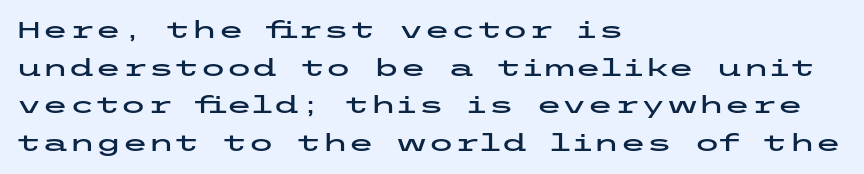
Students, observe: this is what conventionally led text looks like. When letters stand straight like this, we call the style roman or upright. Horizontally, the lines are justified to the leading edge only. The type is set solid horizontally, with unmodified tracking. The baseline area is clear.
